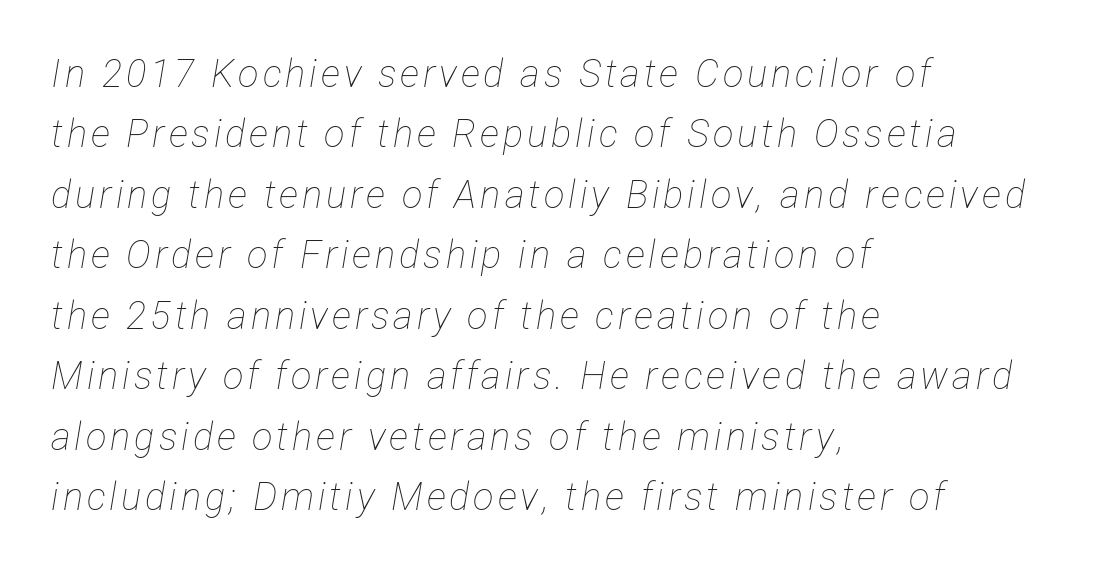
Q: Is the text bold? A: No.
Q: Is the text italic (slanted)? A: Yes, it leans right by about 12 degrees.
Q: Is the text underlined? A: No.
Q: How is the paragraph aligned? A: Left-aligned.
Q: Is the spacing between lines tight, normal or loose? A: Normal.
Q: Width (condensed, normal, or wide)? A: Condensed.
Q: Stroke contrast? A: Low.
Q: x-height? A: Medium.
Q: Monospaced? A: No.
